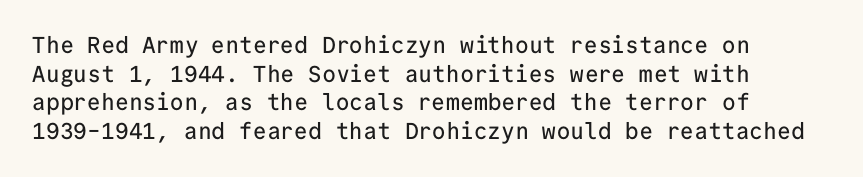
Q: Is the text italic (slanted)? A: No, it is upright.
Q: Is the text underlined? A: No.
Q: How is the paragraph aligned? A: Left-aligned.
Q: Is the spacing between letters normal or unusually wide? A: Normal.
Q: Is the spacing between lines tight, normal or loose? A: Normal.
